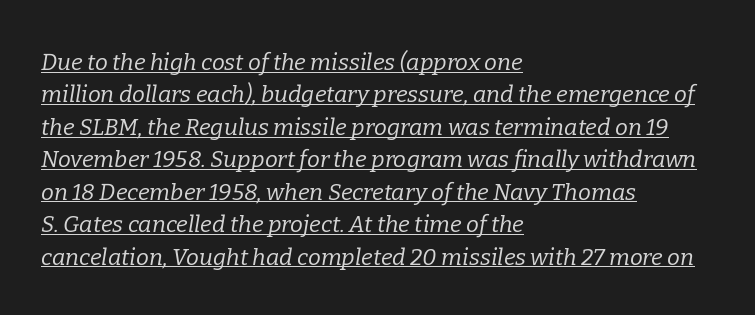
Students, observe: this is what conventionally led text looks like. Look at the tracking — it's just the regular setting, nothing added. Has an underline been added? It has. Does the lettering tilt? It does — this is italic. One-word summary of the alignment: left. Is this a heavy cut? Hardly; it is regular or lighter.
